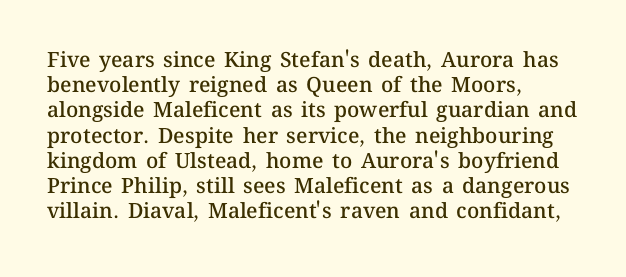
The image shows 21 px text type, upright; set left-aligned, line spacing 1.2x, normal letter spacing, not underlined.
